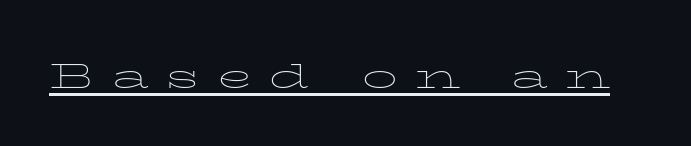
{"italic": "no", "bold": "no", "weight": "thin", "width": "wide", "stroke_contrast": "low", "x_height": "medium", "monospaced": "no", "underline": "yes", "letter_spacing": "wide", "letter_spacing_em": 0.35, "glyph_px": 47}
